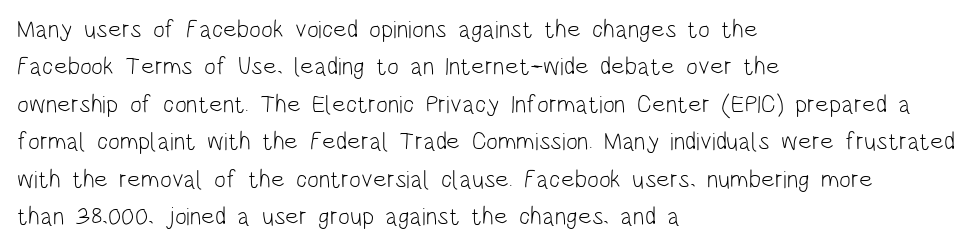
Q: Is the text bold? A: No.
Q: Is the text italic (slanted)? A: No, it is upright.
Q: Is the text underlined? A: No.
Q: How is the paragraph aligned? A: Left-aligned.
Q: Is the spacing between letters normal or unusually wide? A: Normal.
Q: Is the spacing between lines tight, normal or loose? A: Normal.
